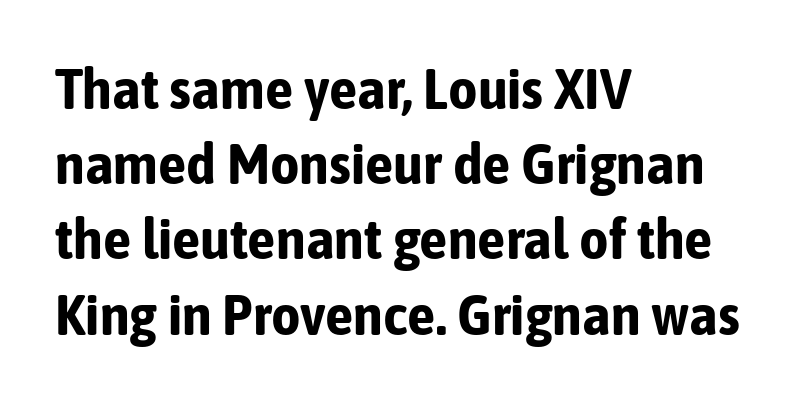
{"serif": "no", "italic": "no", "bold": "yes", "weight": "bold", "width": "condensed", "stroke_contrast": "low", "x_height": "medium", "monospaced": "no", "underline": "no", "align": "left", "line_spacing": "normal", "line_spacing_ratio": 1.32, "letter_spacing": "normal", "letter_spacing_em": 0.0, "glyph_px": 57}
